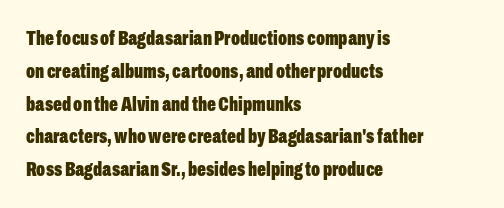
Q: Is the text bold? A: Yes.
Q: Is the text italic (slanted)? A: No, it is upright.
Q: Is the text underlined? A: No.
Q: How is the paragraph aligned? A: Left-aligned.
Q: Is the spacing between letters normal or unusually wide? A: Normal.
Q: Is the spacing between lines tight, normal or loose? A: Normal.
